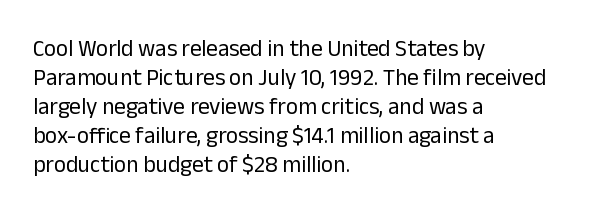
The image shows 23 px text type, upright; set left-aligned, normal line spacing (1.26x), normal letter spacing, not underlined.
